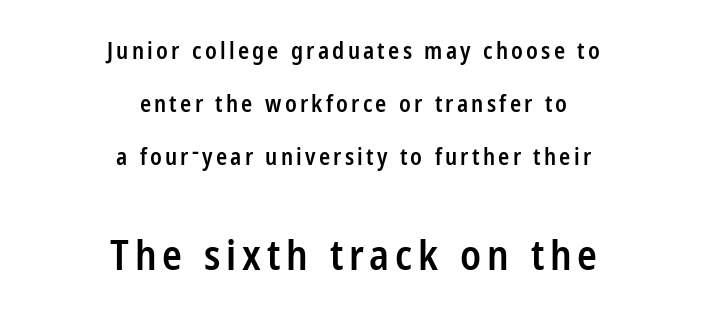
{"serif": "no", "italic": "no", "bold": "semi", "weight": "semibold", "width": "condensed", "stroke_contrast": "low", "x_height": "medium", "monospaced": "no", "underline": "no", "align": "center", "line_spacing": "loose", "line_spacing_ratio": 2.31, "larger_block": "second", "size_ratio": 1.78, "glyph_px": 41}
